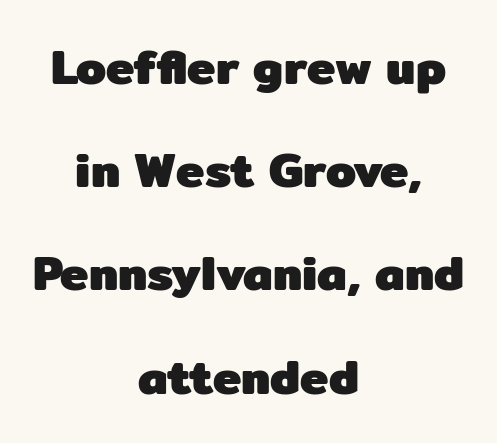
Heft: maximum for text — a bold. Serifs: no, the terminals of the letterforms are clean. Is the block centered? Yes — each line is placed symmetrically about the middle. Each word holds together tightly as a unit, with standard inter-letter gaps.
